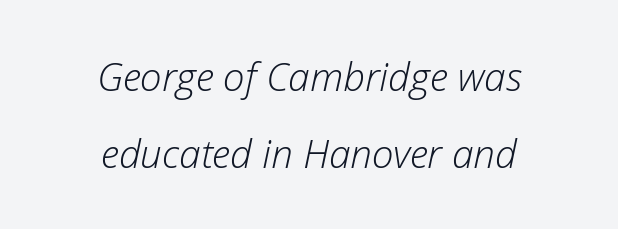
Q: Is the text bold? A: No.
Q: Is the text italic (slanted)? A: Yes, it leans right by about 12 degrees.
Q: Is the text underlined? A: No.
Q: How is the paragraph aligned? A: Centered.
Q: Is the spacing between letters normal or unusually wide? A: Normal.
Q: Is the spacing between lines tight, normal or loose? A: Loose.
Q: Width (condensed, normal, or wide)? A: Normal.
Q: Stroke contrast? A: Low.
Q: x-height? A: Medium.
Q: Monospaced? A: No.
